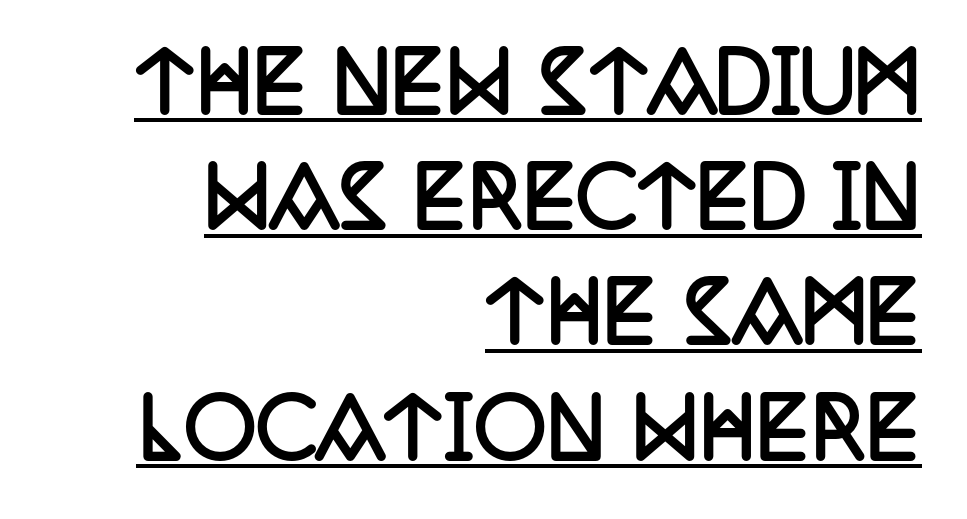
{"serif": "yes", "italic": "no", "bold": "yes", "weight": "semibold", "width": "condensed", "stroke_contrast": "low", "x_height": "large", "monospaced": "no", "underline": "yes", "align": "right", "line_spacing": "normal", "line_spacing_ratio": 1.44, "letter_spacing": "normal", "letter_spacing_em": 0.0, "glyph_px": 80}
